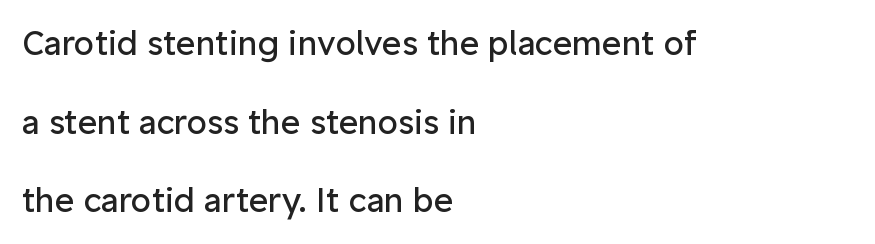
The type family on display is of the sans-serif kind. Do the characters align in a grid? No, the font is proportional. Standard letterfit; no display-style spreading of the glyphs. The lettering stays uniformly vertical, giving the passage a roman look. All the whitespace from short lines collects on the right. The vertical gap from one line to the next is large.
